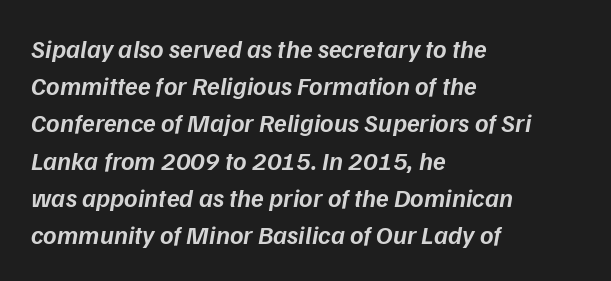
This sample uses plain, unmodified letter spacing. The paragraph has a hard left edge and a soft right edge. Look at the stroke-to-counter ratio: somewhat heavy, a semibold. The block of text has a typical density, with ordinary space between rows.
